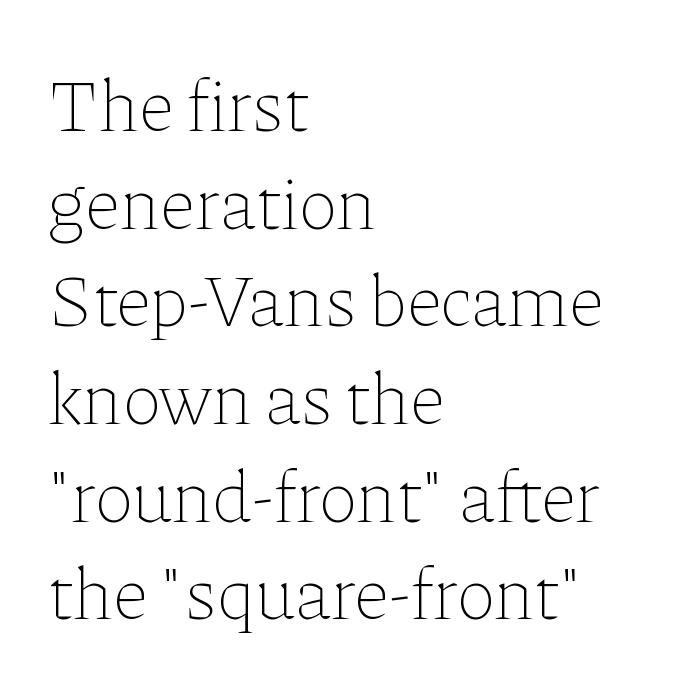
{"italic": "no", "bold": "no", "weight": "thin", "width": "normal", "stroke_contrast": "low", "x_height": "medium", "monospaced": "no", "underline": "no", "align": "left", "line_spacing": "normal", "line_spacing_ratio": 1.32, "letter_spacing": "normal", "letter_spacing_em": 0.0, "glyph_px": 74}
